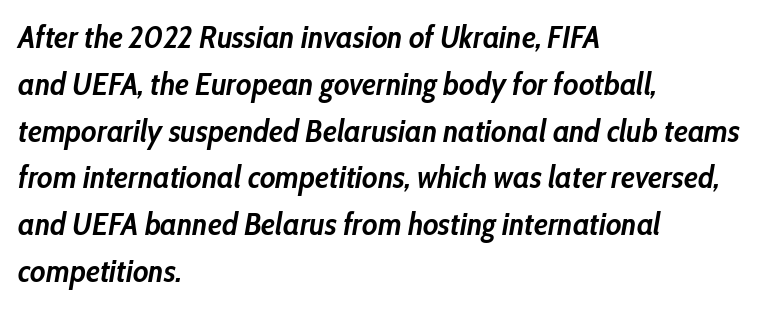
The image shows 31 px semibold, condensed type, italic (leaning right); set left-aligned, normal line spacing (1.51x), normal letter spacing, not underlined; low stroke contrast and a medium x-height.
